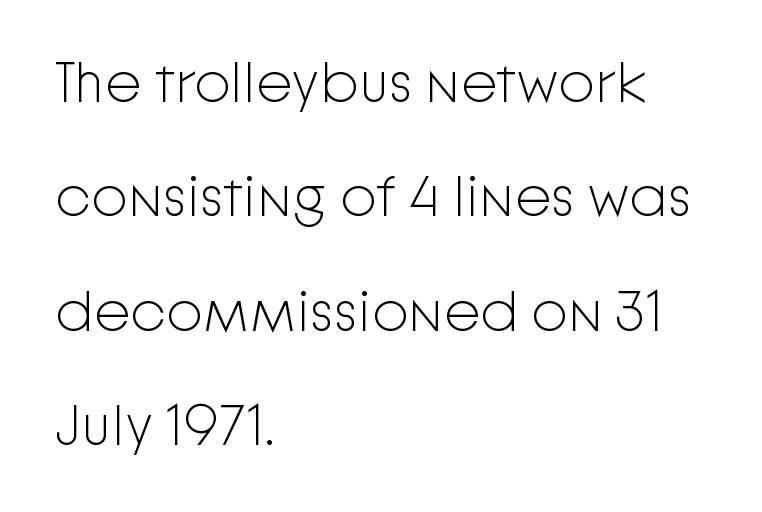
The image shows 58 px light sans-serif type, upright; set left-aligned, loose line spacing (1.97x), normal letter spacing, not underlined; low stroke contrast and a medium x-height.
